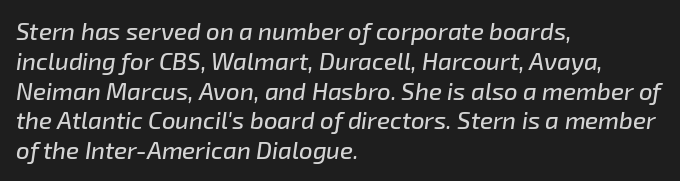
The image shows 24 px text type, italic (leaning right); set left-aligned, line spacing 1.24x, normal letter spacing, not underlined.
